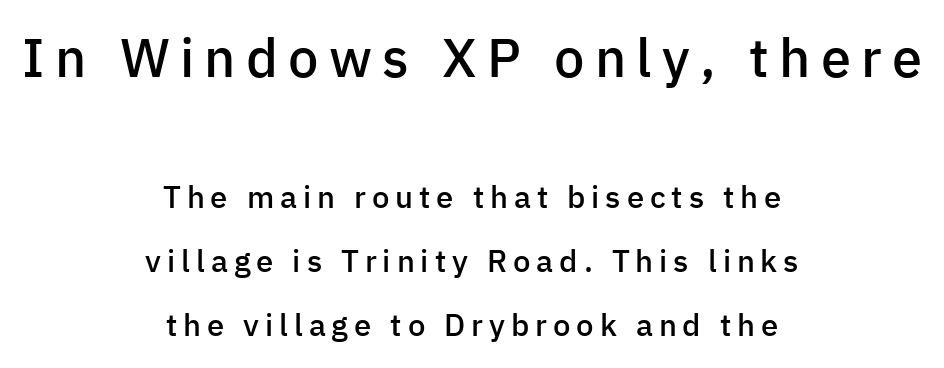
This block would shrink considerably if given ordinary leading; it's expanded now. Spacing verdict: proportional, widths tailored to each character. The glyphs have the mass of a demibold cut, below bold. A student would call this center alignment; a typographer would say set centered.
